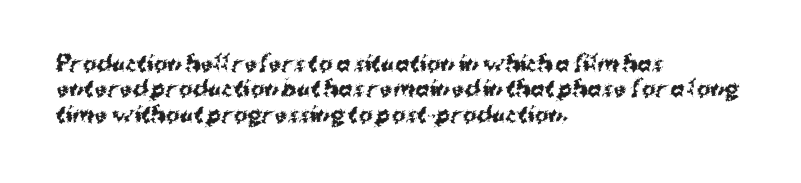
{"bold": "yes", "underline": "no", "align": "left", "line_spacing_ratio": 1.21, "letter_spacing": "normal", "letter_spacing_em": 0.0, "glyph_px": 21}
